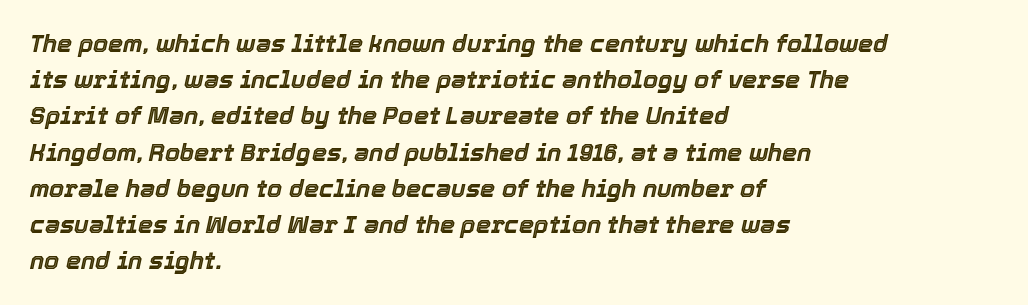
The image shows 24 px text type, italic (leaning right); set left-aligned, normal line spacing (1.51x), normal letter spacing, not underlined.
